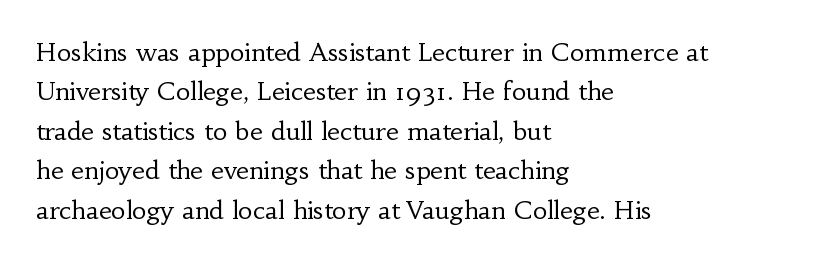
Q: Is the text bold? A: No.
Q: Is the text italic (slanted)? A: No, it is upright.
Q: Is the text underlined? A: No.
Q: How is the paragraph aligned? A: Left-aligned.
Q: Is the spacing between letters normal or unusually wide? A: Normal.
Q: Is the spacing between lines tight, normal or loose? A: Normal.
